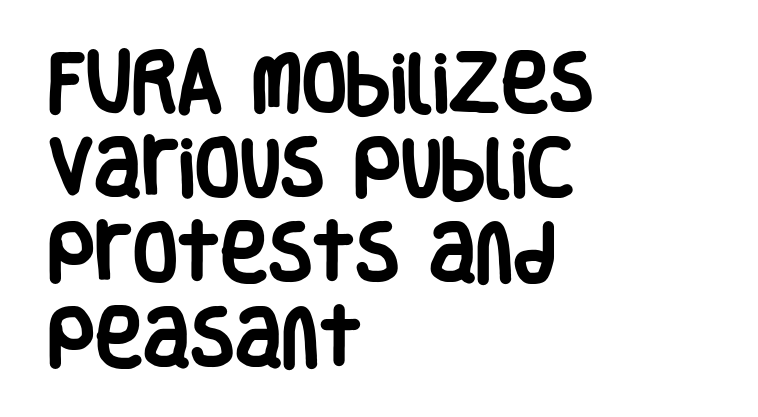
Q: Is the text bold? A: Yes.
Q: Is the text italic (slanted)? A: No, it is upright.
Q: Is the typeface a serif or a sans-serif typeface? A: Sans-serif.
Q: Is the text underlined? A: No.
Q: How is the paragraph aligned? A: Left-aligned.
Q: Is the spacing between letters normal or unusually wide? A: Normal.
Q: Is the spacing between lines tight, normal or loose? A: Normal.
Q: Width (condensed, normal, or wide)? A: Condensed.
Q: Stroke contrast? A: Low.
Q: x-height? A: Large.
Q: Monospaced? A: No.
